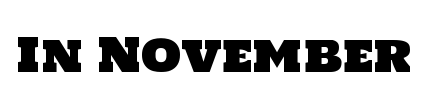
{"serif": "no", "width": "normal", "stroke_contrast": "low", "x_height": "large", "monospaced": "no", "underline": "no", "letter_spacing": "normal", "letter_spacing_em": 0.0, "glyph_px": 46}
